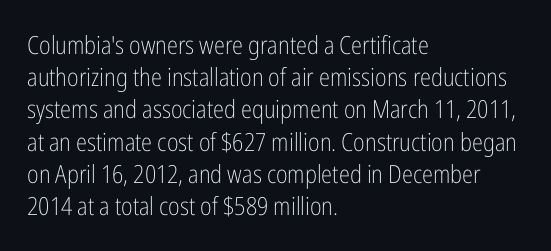
{"italic": "no", "bold": "no", "underline": "no", "align": "left", "line_spacing": "normal", "line_spacing_ratio": 1.29, "letter_spacing": "normal", "letter_spacing_em": 0.0, "glyph_px": 25}
